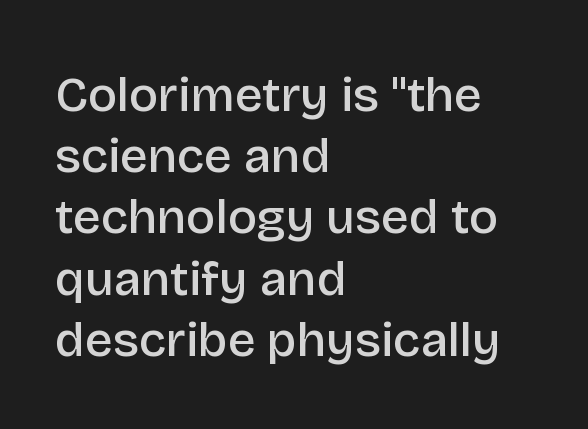
{"serif": "no", "italic": "no", "bold": "semi", "weight": "semibold", "width": "normal", "stroke_contrast": "low", "x_height": "large", "monospaced": "no", "underline": "no", "align": "left", "line_spacing": "normal", "line_spacing_ratio": 1.25, "letter_spacing": "normal", "letter_spacing_em": 0.0, "glyph_px": 49}
